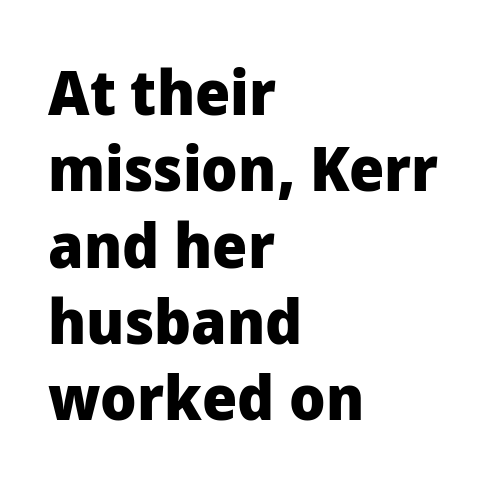
{"serif": "no", "italic": "no", "bold": "yes", "weight": "heavy", "width": "normal", "stroke_contrast": "low", "x_height": "medium", "monospaced": "no", "underline": "no", "align": "left", "line_spacing_ratio": 1.23, "letter_spacing": "normal", "letter_spacing_em": 0.0, "glyph_px": 62}
